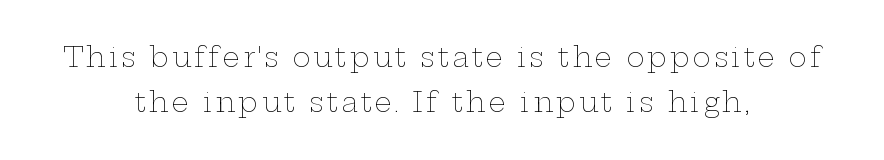
Q: Is the text bold? A: No.
Q: Is the text italic (slanted)? A: No, it is upright.
Q: Is the text underlined? A: No.
Q: How is the paragraph aligned? A: Centered.
Q: Is the spacing between lines tight, normal or loose? A: Normal.
